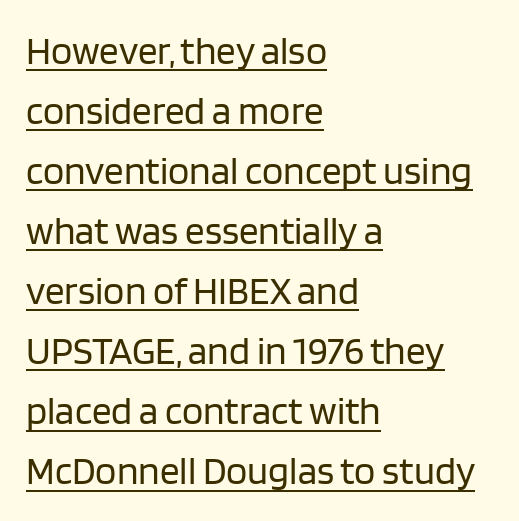
Q: Is the text bold? A: No.
Q: Is the text italic (slanted)? A: No, it is upright.
Q: Is the typeface a serif or a sans-serif typeface? A: Sans-serif.
Q: Is the text underlined? A: Yes.
Q: How is the paragraph aligned? A: Left-aligned.
Q: Is the spacing between letters normal or unusually wide? A: Normal.
Q: Is the spacing between lines tight, normal or loose? A: Normal.
Q: Width (condensed, normal, or wide)? A: Normal.
Q: Stroke contrast? A: Low.
Q: x-height? A: Large.
Q: Monospaced? A: No.
